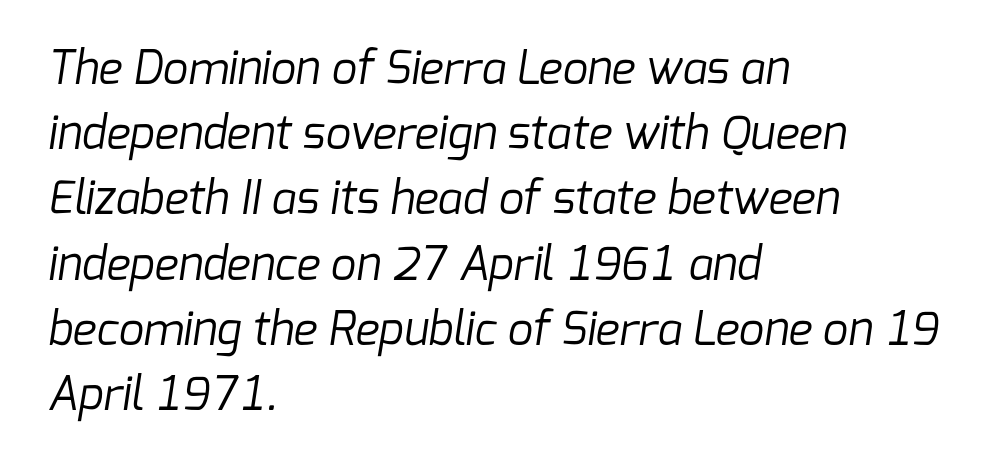
Q: Is the text bold? A: No.
Q: Is the typeface a serif or a sans-serif typeface? A: Sans-serif.
Q: Is the text underlined? A: No.
Q: How is the paragraph aligned? A: Left-aligned.
Q: Is the spacing between letters normal or unusually wide? A: Normal.
Q: Is the spacing between lines tight, normal or loose? A: Normal.
Q: Width (condensed, normal, or wide)? A: Normal.
Q: Stroke contrast? A: Low.
Q: x-height? A: Medium.
Q: Monospaced? A: No.
